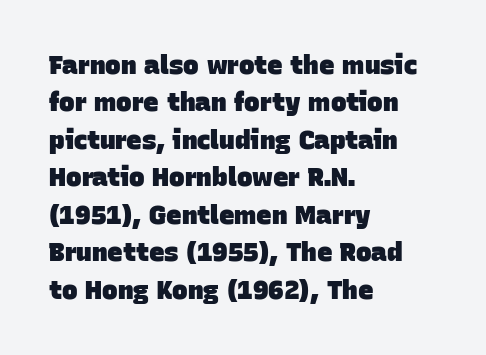
A dark, heavy texture on the line: the type is bold. Rows of type keep a routine distance in the vertical direction. Between one letter and the next there's only the usual sliver of space. Words float on clear page, feet unadorned. A student would call this left alignment; a typographer would say flush left, rag right.
